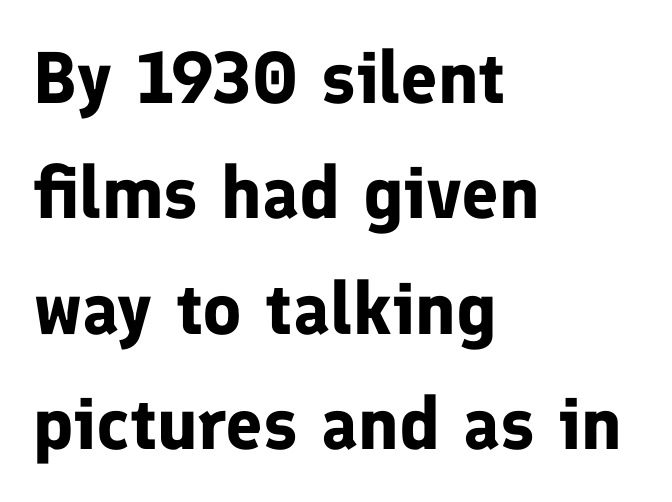
{"serif": "no", "italic": "no", "bold": "yes", "weight": "bold", "width": "normal", "stroke_contrast": "low", "x_height": "medium", "monospaced": "no", "underline": "no", "align": "left", "line_spacing": "normal", "line_spacing_ratio": 1.58, "letter_spacing": "normal", "letter_spacing_em": 0.0, "glyph_px": 73}
